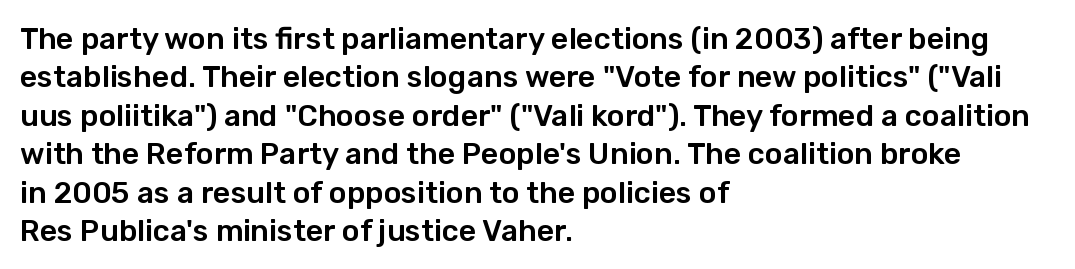
{"serif": "no", "italic": "no", "width": "normal", "stroke_contrast": "low", "x_height": "medium", "monospaced": "no", "underline": "no", "align": "left", "line_spacing": "normal", "line_spacing_ratio": 1.28, "letter_spacing": "normal", "letter_spacing_em": 0.0, "glyph_px": 30}
